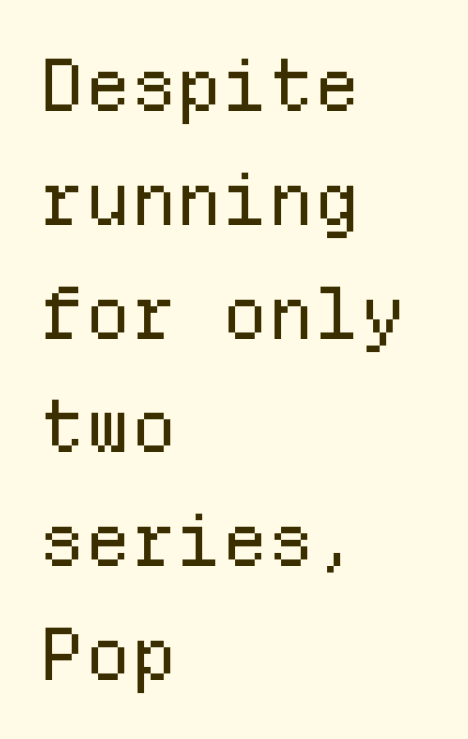
The image shows 72 px regular-weight sans-serif type, upright, monospaced; set left-aligned, normal line spacing (1.58x), normal letter spacing, not underlined; low stroke contrast and a medium x-height.
